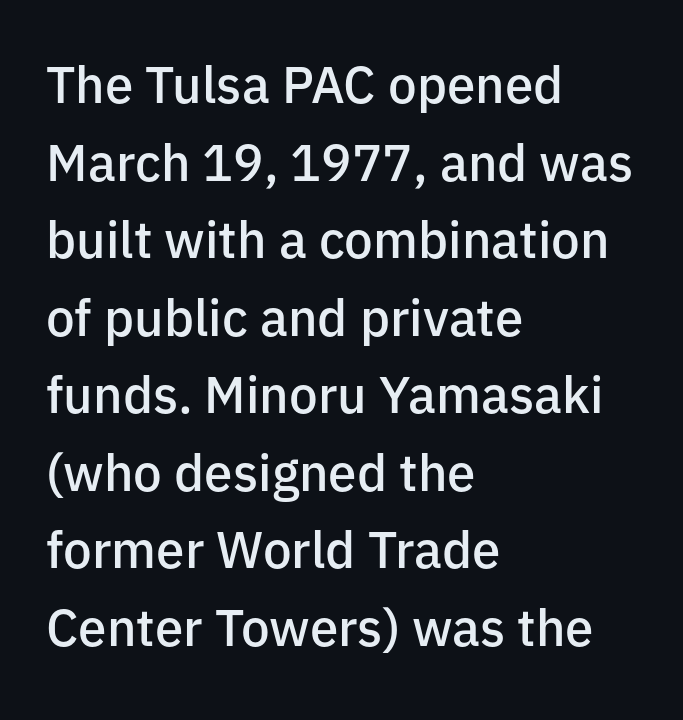
{"serif": "no", "italic": "no", "bold": "semi", "weight": "semibold", "width": "normal", "stroke_contrast": "low", "x_height": "medium", "monospaced": "no", "underline": "no", "align": "left", "line_spacing": "normal", "line_spacing_ratio": 1.52, "letter_spacing": "normal", "letter_spacing_em": 0.0, "glyph_px": 51}
